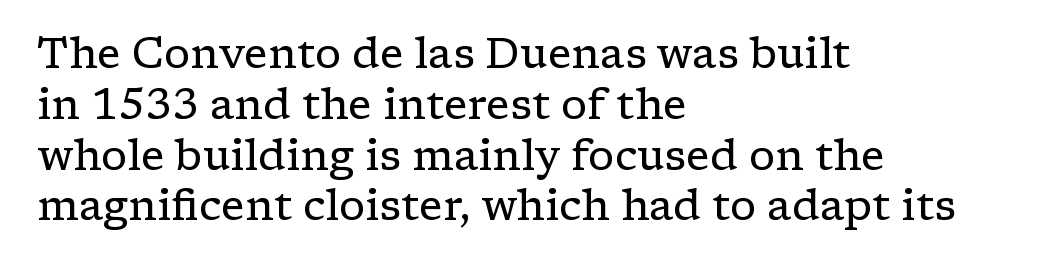
Is the type heavy? It reads as light-to-regular instead. These lines are set flush left with a ragged right edge. Every stem runs plumb, perpendicular to the baseline. Inter-character spacing is left at the font's built-in metrics. Varying glyph widths throughout — classic text-font behaviour. The zone under the glyphs is completely vacant.
